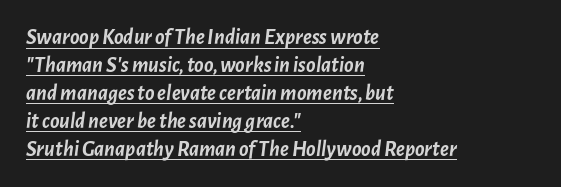
The image shows 22 px bold type, italic (leaning right); set left-aligned, normal line spacing (1.27x), normal letter spacing, underlined.
